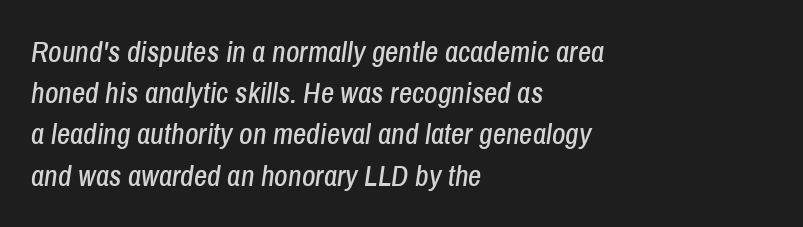
The image shows 29 px condensed type, italic (leaning right); set left-aligned, normal line spacing (1.42x), normal letter spacing, not underlined; low stroke contrast and a medium x-height.
